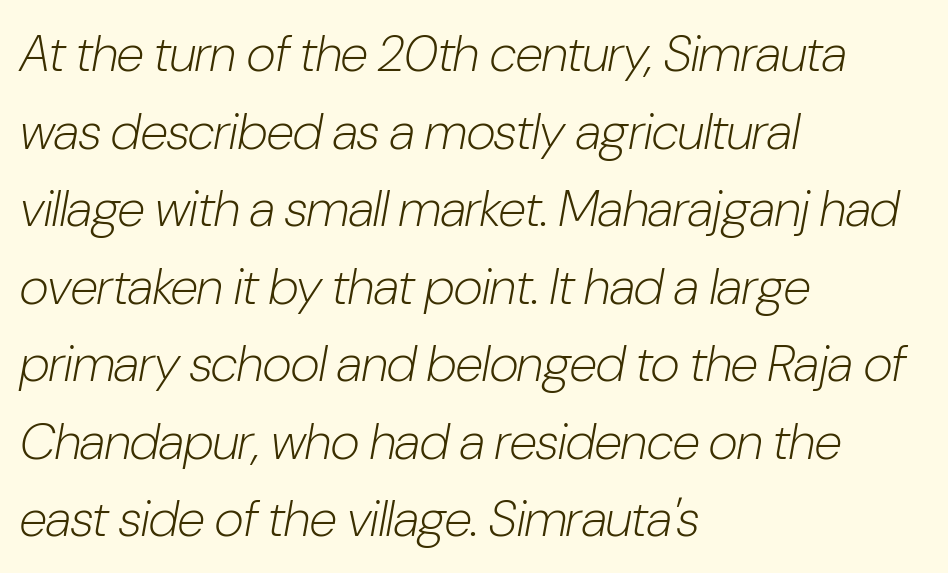
{"italic": "yes", "lean": "right", "slant_degrees": 10, "bold": "no", "weight": "light", "width": "condensed", "stroke_contrast": "low", "x_height": "medium", "monospaced": "no", "underline": "no", "align": "left", "line_spacing": "normal", "line_spacing_ratio": 1.52, "letter_spacing": "normal", "letter_spacing_em": 0.0, "glyph_px": 51}
